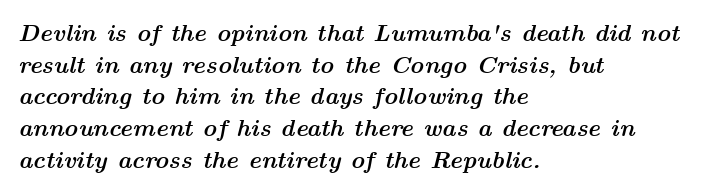
Q: Is the text bold? A: Yes.
Q: Is the text italic (slanted)? A: Yes, it leans right by about 14 degrees.
Q: Is the text underlined? A: No.
Q: How is the paragraph aligned? A: Left-aligned.
Q: Is the spacing between letters normal or unusually wide? A: Normal.
Q: Is the spacing between lines tight, normal or loose? A: Normal.
